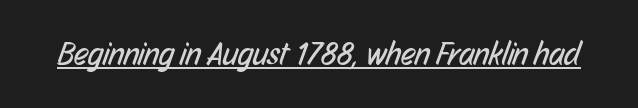
{"serif": "no", "bold": "no", "weight": "regular", "width": "condensed", "stroke_contrast": "low", "x_height": "medium", "monospaced": "no", "underline": "yes", "letter_spacing": "normal", "letter_spacing_em": 0.0, "glyph_px": 33}
